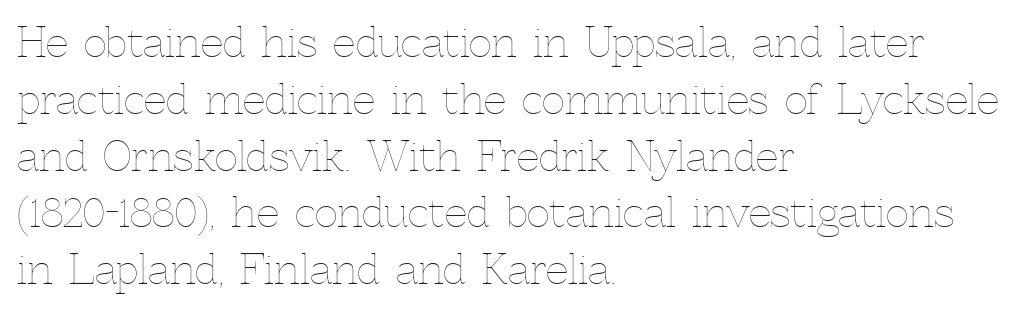
Q: Is the text bold? A: No.
Q: Is the text italic (slanted)? A: No, it is upright.
Q: Is the text underlined? A: No.
Q: How is the paragraph aligned? A: Left-aligned.
Q: Is the spacing between letters normal or unusually wide? A: Normal.
Q: Is the spacing between lines tight, normal or loose? A: Normal.
Q: Width (condensed, normal, or wide)? A: Normal.
Q: x-height? A: Medium.
Q: Monospaced? A: No.
